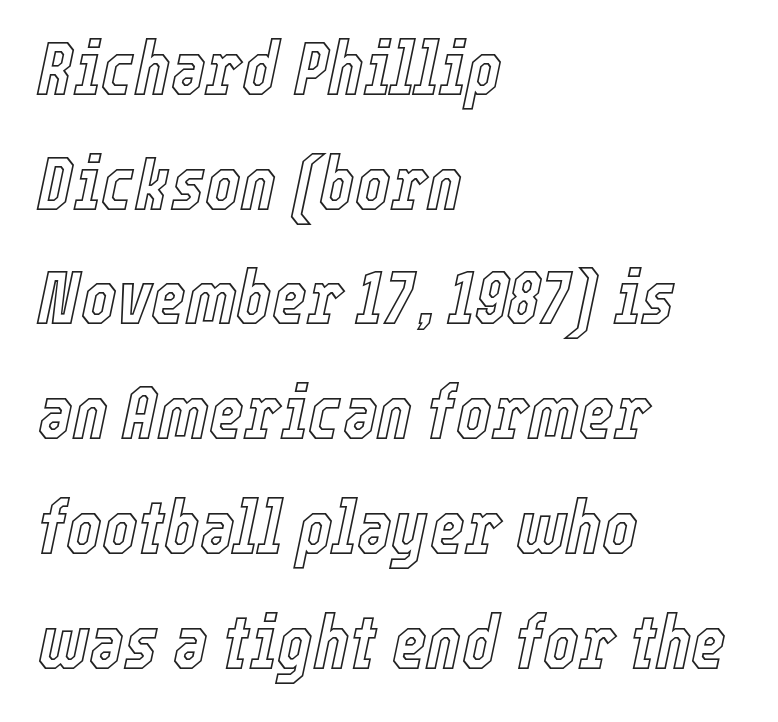
The image shows 75 px condensed type, italic (leaning right); set left-aligned, normal line spacing (1.53x), normal letter spacing, not underlined; a medium x-height.
